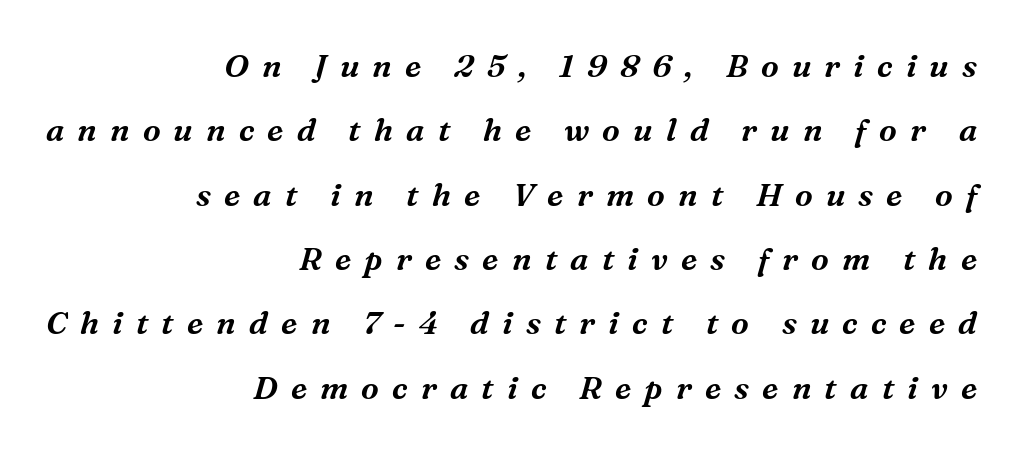
The image shows 32 px serif type, italic (leaning right); set right-aligned, loose line spacing (2.01x), unusually wide letter spacing (+0.41 em), not underlined; medium stroke contrast and a medium x-height.
